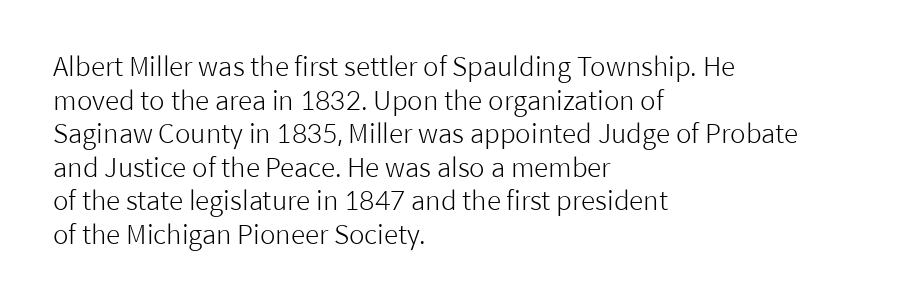
Q: Is the text bold? A: No.
Q: Is the text italic (slanted)? A: No, it is upright.
Q: Is the text underlined? A: No.
Q: How is the paragraph aligned? A: Left-aligned.
Q: Is the spacing between letters normal or unusually wide? A: Normal.
Q: Is the spacing between lines tight, normal or loose? A: Normal.
